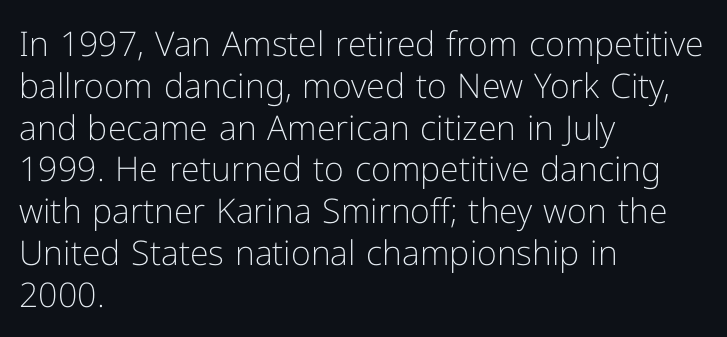
Q: Is the text bold? A: No.
Q: Is the text italic (slanted)? A: No, it is upright.
Q: Is the typeface a serif or a sans-serif typeface? A: Sans-serif.
Q: Is the text underlined? A: No.
Q: How is the paragraph aligned? A: Left-aligned.
Q: Is the spacing between letters normal or unusually wide? A: Normal.
Q: Width (condensed, normal, or wide)? A: Normal.
Q: Stroke contrast? A: Low.
Q: x-height? A: Medium.
Q: Monospaced? A: No.
